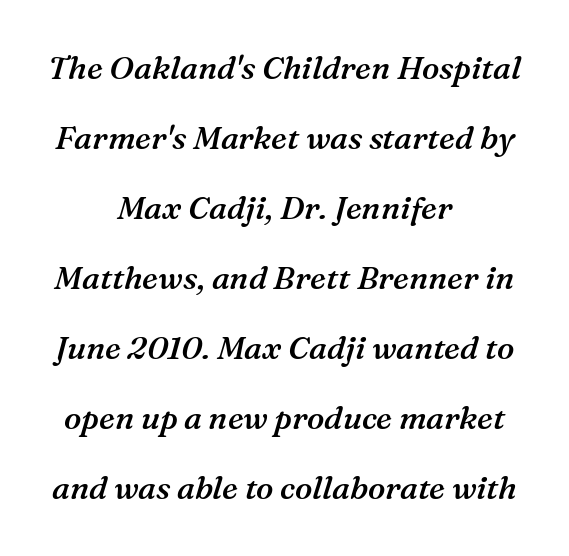
Q: Is the text bold? A: Semi-bold.
Q: Is the text italic (slanted)? A: Yes, it leans right by about 16 degrees.
Q: Is the typeface a serif or a sans-serif typeface? A: Serif.
Q: Is the text underlined? A: No.
Q: How is the paragraph aligned? A: Centered.
Q: Is the spacing between letters normal or unusually wide? A: Normal.
Q: Is the spacing between lines tight, normal or loose? A: Loose.
Q: Width (condensed, normal, or wide)? A: Normal.
Q: Stroke contrast? A: Medium.
Q: x-height? A: Medium.
Q: Monospaced? A: No.
